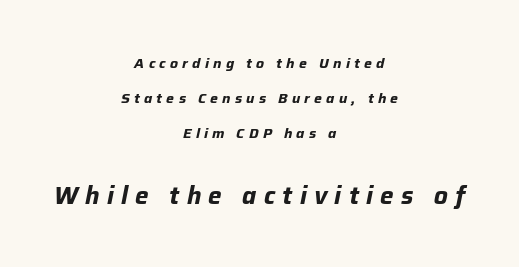
What's the leading like? Stretched, with rows far apart. Underlining? Definitely not there. These lines were composed using italics. In terms of weight, the rendering is a true, heavy bold.
